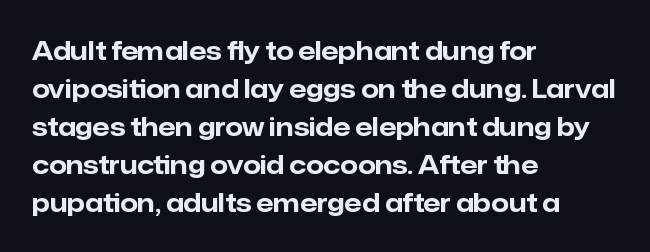
The image shows 25 px bold type, upright; set left-aligned, normal line spacing (1.52x), normal letter spacing, not underlined.
